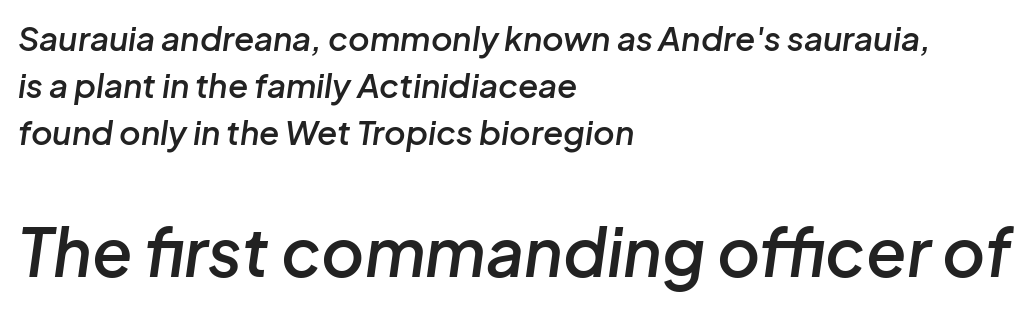
The image shows 66 px semibold type, italic (leaning right); set left-aligned, normal line spacing (1.43x), normal letter spacing, not underlined; the second (bottom) block is 2.0x larger; low stroke contrast and a medium x-height.
